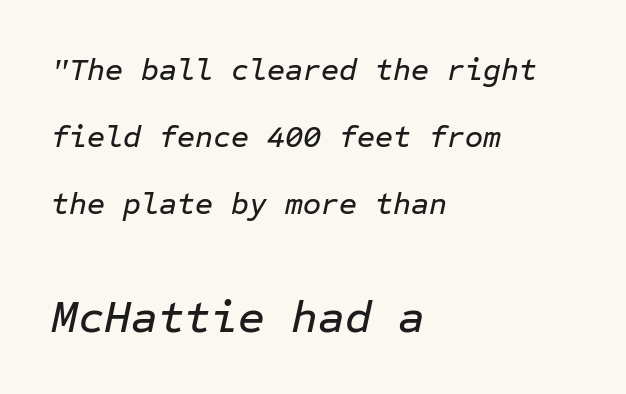
Q: Is the text italic (slanted)? A: Yes, it leans right by about 12 degrees.
Q: Is the text underlined? A: No.
Q: How is the paragraph aligned? A: Left-aligned.
Q: Is the spacing between letters normal or unusually wide? A: Normal.
Q: Is the spacing between lines tight, normal or loose? A: Loose.
Q: Which block of text is set in a larger size, the first (top) or the second (bottom)? A: The second (bottom) one.
Q: Width (condensed, normal, or wide)? A: Normal.
Q: Stroke contrast? A: Low.
Q: x-height? A: Medium.
Q: Monospaced? A: Yes.
